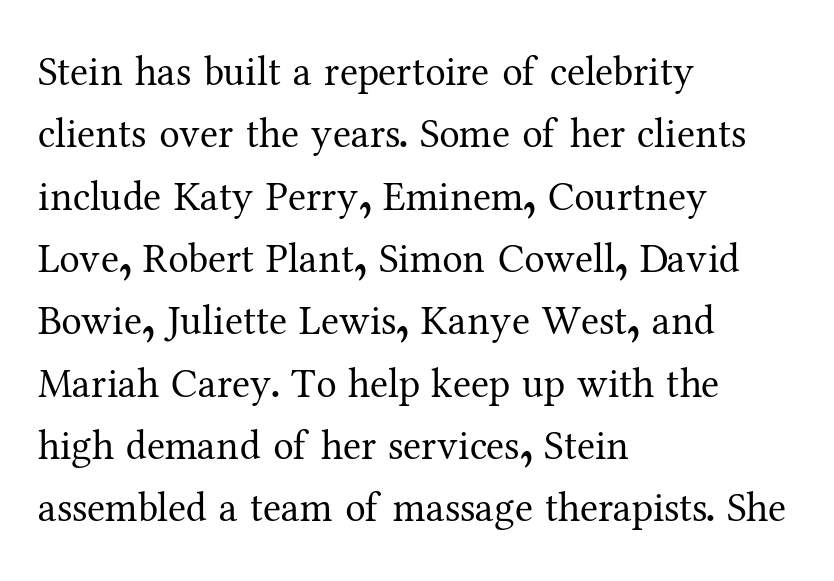
The image shows 41 px regular-weight serif type, upright; set left-aligned, normal line spacing (1.52x), normal letter spacing, not underlined; medium stroke contrast and a medium x-height.
